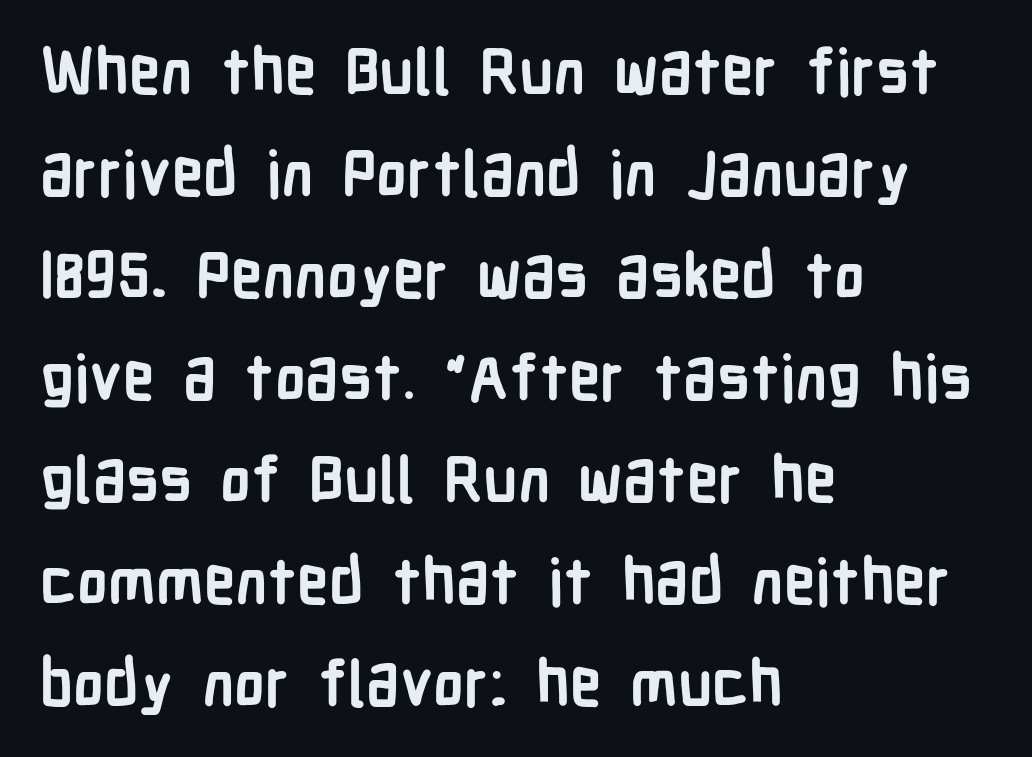
The image shows 63 px semibold, condensed sans-serif type, upright; set left-aligned, normal line spacing (1.62x), normal letter spacing, not underlined; low stroke contrast and a medium x-height.
